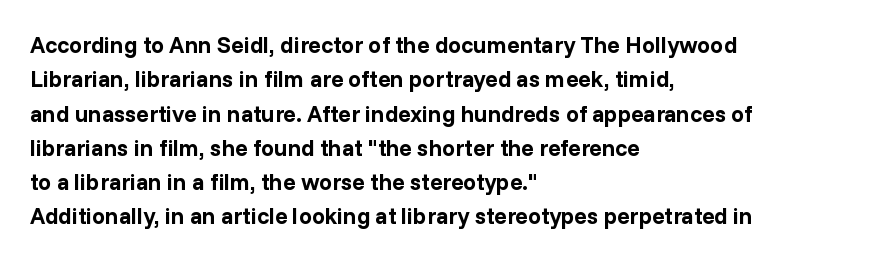
Q: Is the text bold? A: Yes.
Q: Is the text italic (slanted)? A: No, it is upright.
Q: Is the text underlined? A: No.
Q: How is the paragraph aligned? A: Left-aligned.
Q: Is the spacing between letters normal or unusually wide? A: Normal.
Q: Is the spacing between lines tight, normal or loose? A: Normal.
